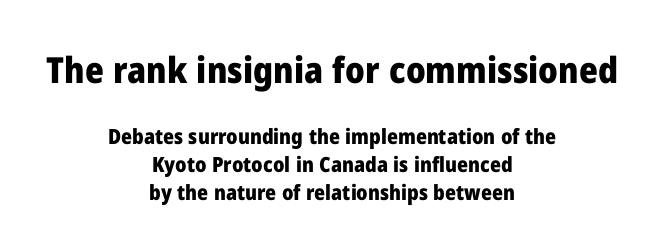
Q: Is the text bold? A: Yes.
Q: Is the text italic (slanted)? A: No, it is upright.
Q: Is the typeface a serif or a sans-serif typeface? A: Sans-serif.
Q: Is the text underlined? A: No.
Q: How is the paragraph aligned? A: Centered.
Q: Is the spacing between letters normal or unusually wide? A: Normal.
Q: Is the spacing between lines tight, normal or loose? A: Normal.
Q: Which block of text is set in a larger size, the first (top) or the second (bottom)? A: The first (top) one.
Q: Width (condensed, normal, or wide)? A: Normal.
Q: Stroke contrast? A: Low.
Q: x-height? A: Medium.
Q: Monospaced? A: No.
